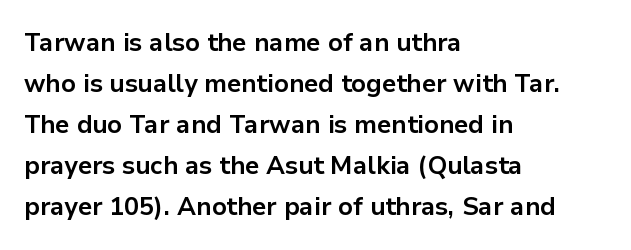
Standard letterfit; no display-style spreading of the glyphs. Compared with typical paragraphs, the rows here are spaced about the same. A bare baseline throughout the passage. Every stem runs plumb, perpendicular to the baseline. The typesetter chose a ragged-right arrangement here. The font is running at its bold setting.
